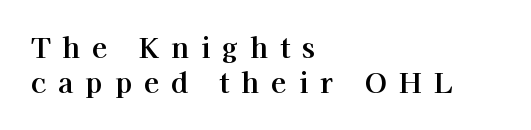
The image shows 28 px serif type, upright; set left-aligned, normal line spacing (1.25x), unusually wide letter spacing (+0.43 em), not underlined; high stroke contrast and a medium x-height.
